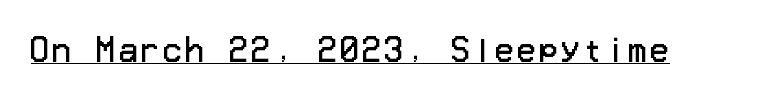
Q: Is the text bold? A: No.
Q: Is the text italic (slanted)? A: No, it is upright.
Q: Is the typeface a serif or a sans-serif typeface? A: Sans-serif.
Q: Is the text underlined? A: Yes.
Q: Width (condensed, normal, or wide)? A: Normal.
Q: Stroke contrast? A: Low.
Q: x-height? A: Medium.
